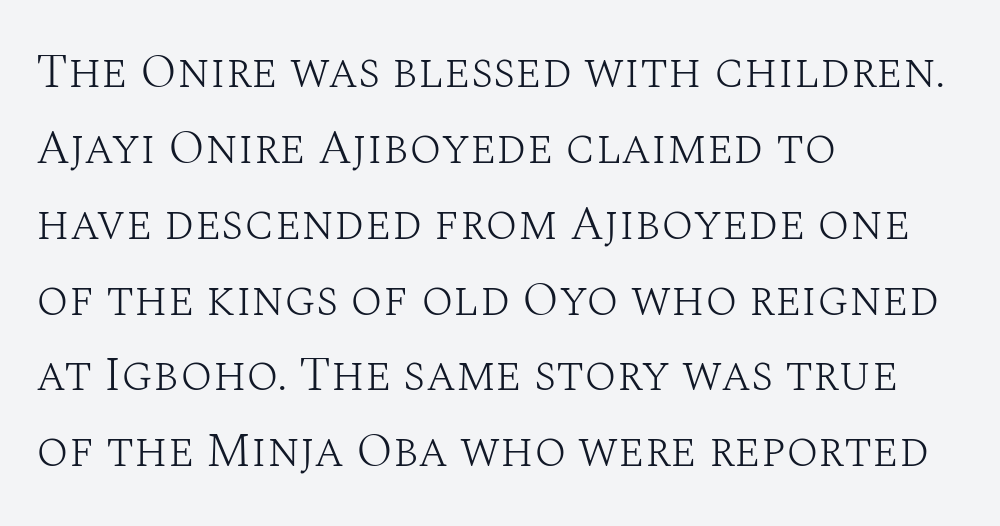
Q: Is the text bold? A: No.
Q: Is the text italic (slanted)? A: No, it is upright.
Q: Is the typeface a serif or a sans-serif typeface? A: Serif.
Q: Is the text underlined? A: No.
Q: How is the paragraph aligned? A: Left-aligned.
Q: Is the spacing between letters normal or unusually wide? A: Normal.
Q: Is the spacing between lines tight, normal or loose? A: Normal.
Q: Width (condensed, normal, or wide)? A: Normal.
Q: Stroke contrast? A: Medium.
Q: x-height? A: Large.
Q: Monospaced? A: No.
